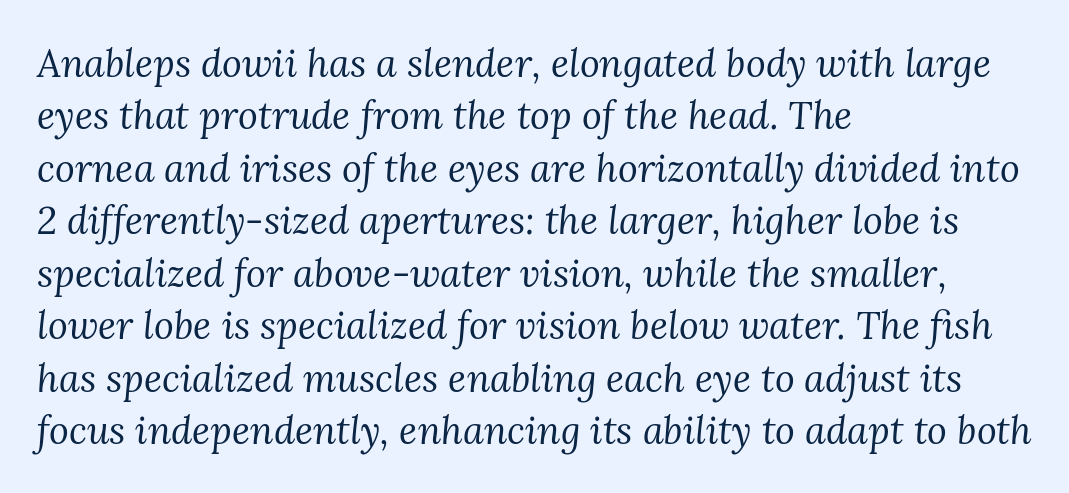
The image shows 38 px regular-weight serif type, italic (leaning right); set left-aligned, normal line spacing (1.38x), normal letter spacing, not underlined; medium stroke contrast and a medium x-height.
